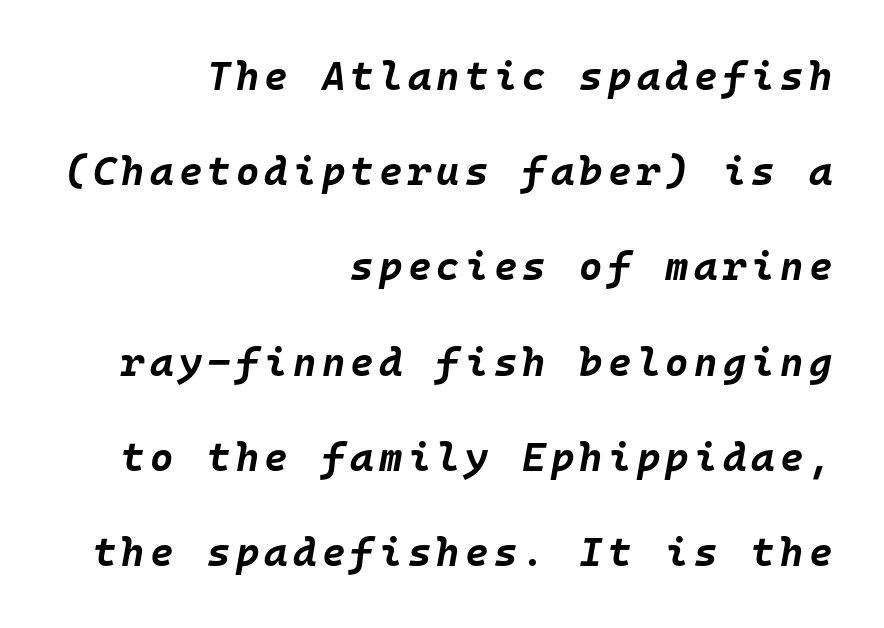
Q: Is the text bold? A: Yes.
Q: Is the text italic (slanted)? A: Yes, it leans right by about 10 degrees.
Q: Is the text underlined? A: No.
Q: How is the paragraph aligned? A: Right-aligned.
Q: Is the spacing between lines tight, normal or loose? A: Loose.
Q: Width (condensed, normal, or wide)? A: Normal.
Q: Stroke contrast? A: Low.
Q: x-height? A: Large.
Q: Monospaced? A: Yes.
